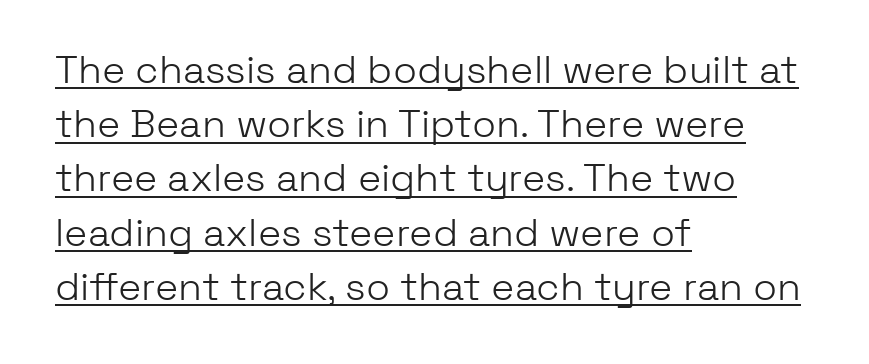
The image shows 39 px light sans-serif type, upright; set left-aligned, normal line spacing (1.39x), normal letter spacing, underlined; low stroke contrast and a medium x-height.
